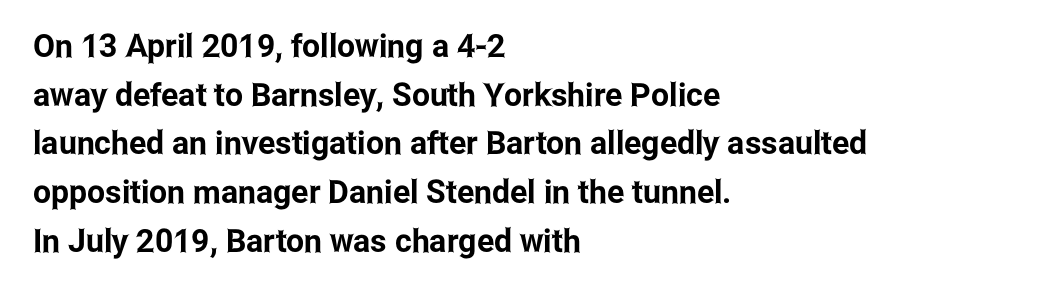
The image shows 32 px condensed sans-serif type, upright; set left-aligned, normal line spacing (1.52x), normal letter spacing, not underlined; low stroke contrast and a medium x-height.
